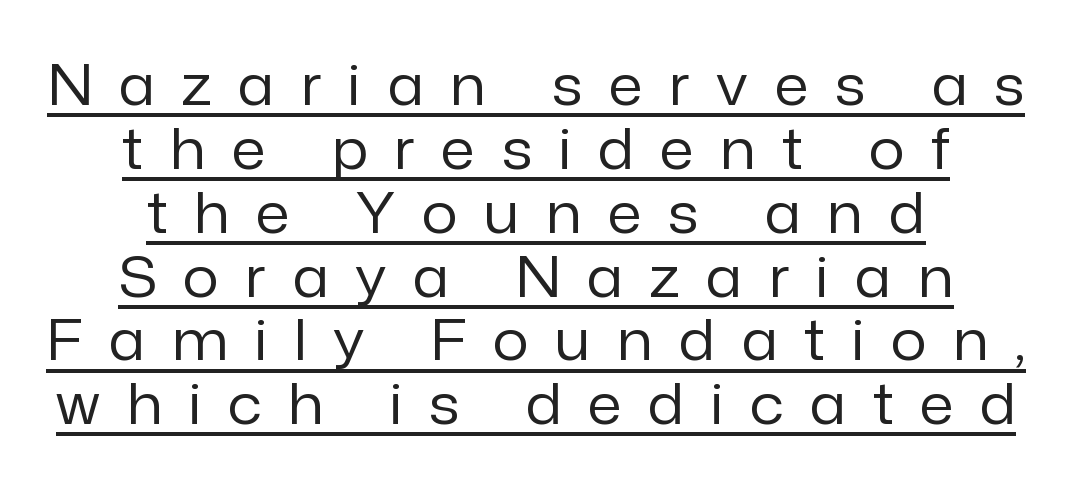
Italic: no, the glyphs are upright roman. Every row of glyphs is offset so its center matches the block's center. The rendering uses the underline text-decoration. You could not count columns in this text — the font is proportionally spaced. Observe the wide spacing: letters keep a clear distance from each other. This rendering employs a face without finishing strokes, i.e., a sans-serif.
